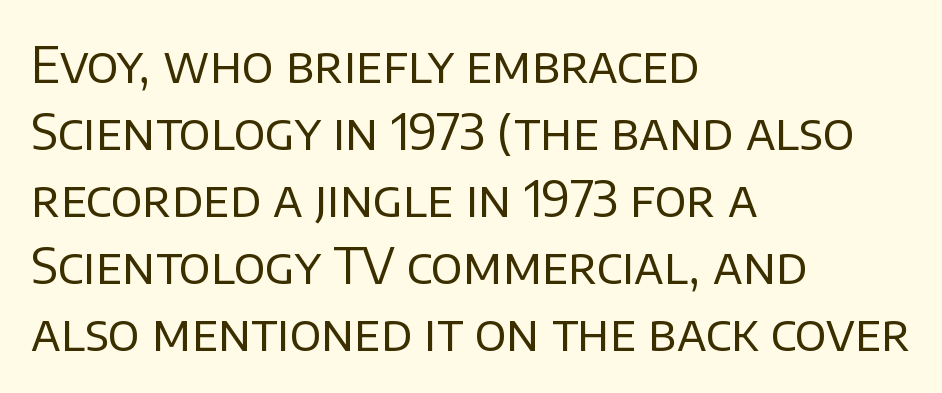
{"serif": "no", "italic": "no", "bold": "no", "weight": "regular", "width": "normal", "stroke_contrast": "low", "x_height": "large", "monospaced": "no", "underline": "no", "align": "left", "line_spacing": "normal", "line_spacing_ratio": 1.34, "letter_spacing": "normal", "letter_spacing_em": 0.0, "glyph_px": 50}
